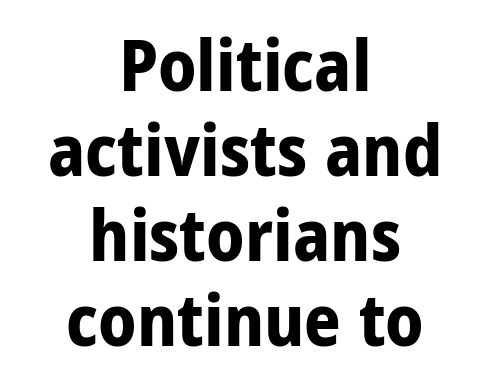
Q: Is the text bold? A: Yes.
Q: Is the text italic (slanted)? A: No, it is upright.
Q: Is the typeface a serif or a sans-serif typeface? A: Sans-serif.
Q: Is the text underlined? A: No.
Q: How is the paragraph aligned? A: Centered.
Q: Is the spacing between letters normal or unusually wide? A: Normal.
Q: Width (condensed, normal, or wide)? A: Condensed.
Q: Stroke contrast? A: Low.
Q: x-height? A: Large.
Q: Monospaced? A: No.
